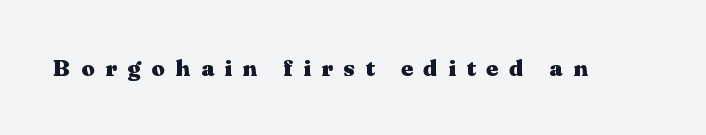
Q: Is the text bold? A: Yes.
Q: Is the text italic (slanted)? A: No, it is upright.
Q: Is the text underlined? A: No.
Q: Is the spacing between letters normal or unusually wide? A: Unusually wide.
